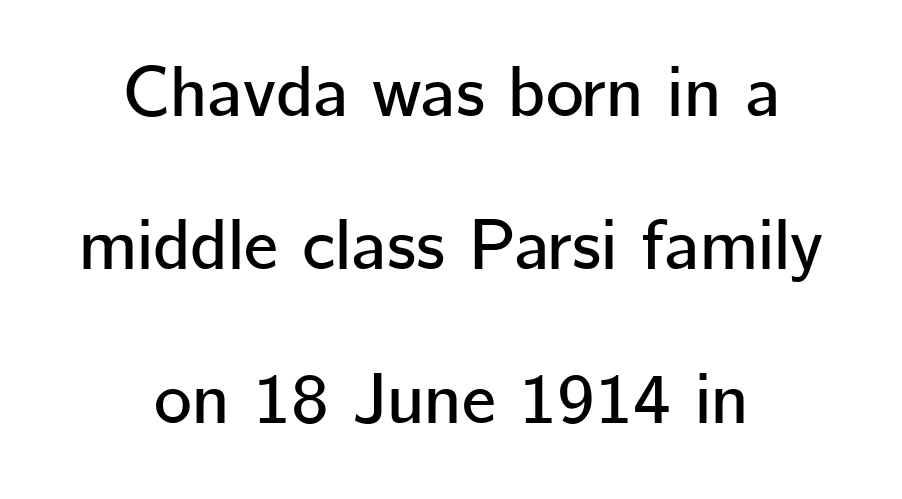
Q: Is the text italic (slanted)? A: No, it is upright.
Q: Is the typeface a serif or a sans-serif typeface? A: Sans-serif.
Q: Is the text underlined? A: No.
Q: How is the paragraph aligned? A: Centered.
Q: Is the spacing between letters normal or unusually wide? A: Normal.
Q: Is the spacing between lines tight, normal or loose? A: Loose.
Q: Width (condensed, normal, or wide)? A: Normal.
Q: Stroke contrast? A: Low.
Q: x-height? A: Medium.
Q: Monospaced? A: No.
